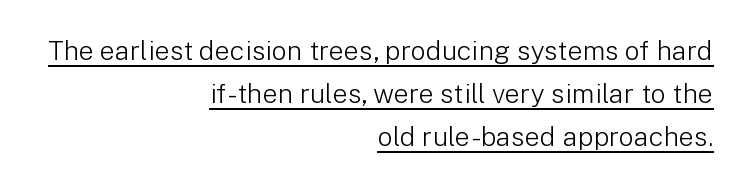
The axis of the letterforms is exactly vertical. Stems here are at most as thick as an everyday book face. The designer left line spacing at the default. The words here are underlined. Tracking value appears to be zero — textbook default spacing. Horizontally, the lines are justified to the trailing edge only.
